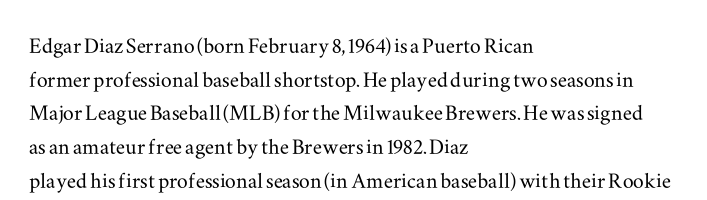
Q: Is the text italic (slanted)? A: No, it is upright.
Q: Is the text underlined? A: No.
Q: How is the paragraph aligned? A: Left-aligned.
Q: Is the spacing between letters normal or unusually wide? A: Normal.
Q: Is the spacing between lines tight, normal or loose? A: Normal.
